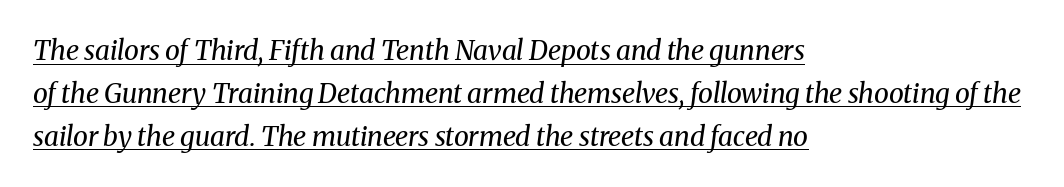
Q: Is the text bold? A: No.
Q: Is the text italic (slanted)? A: Yes, it leans right by about 8 degrees.
Q: Is the text underlined? A: Yes.
Q: How is the paragraph aligned? A: Left-aligned.
Q: Is the spacing between letters normal or unusually wide? A: Normal.
Q: Is the spacing between lines tight, normal or loose? A: Normal.
